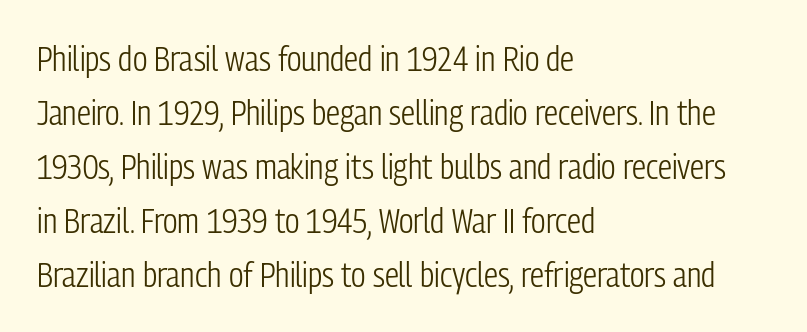
The image shows 35 px light, condensed sans-serif type, upright; set left-aligned, normal line spacing (1.54x), normal letter spacing, not underlined; low stroke contrast and a medium x-height.
